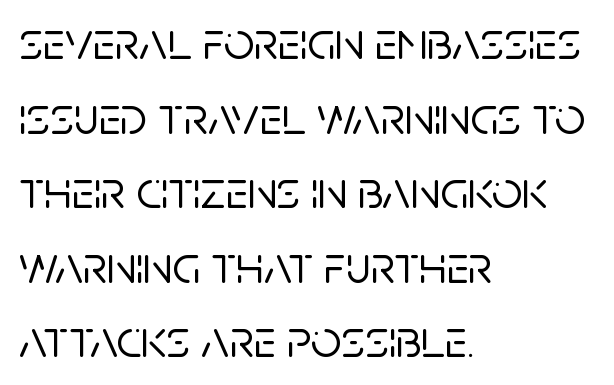
Q: Is the text italic (slanted)? A: No, it is upright.
Q: Is the typeface a serif or a sans-serif typeface? A: Sans-serif.
Q: Is the text underlined? A: No.
Q: How is the paragraph aligned? A: Left-aligned.
Q: Is the spacing between letters normal or unusually wide? A: Normal.
Q: Is the spacing between lines tight, normal or loose? A: Normal.
Q: Width (condensed, normal, or wide)? A: Normal.
Q: Stroke contrast? A: Low.
Q: x-height? A: Large.
Q: Monospaced? A: No.
